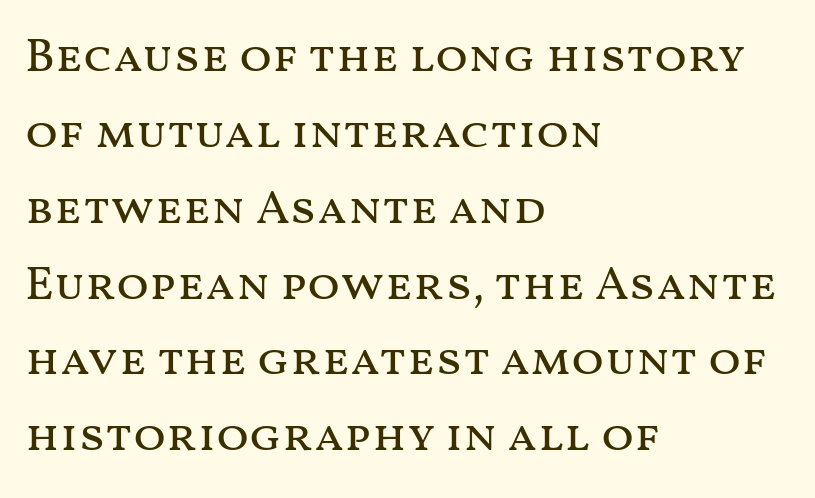
{"italic": "no", "bold": "no", "weight": "regular", "width": "wide", "stroke_contrast": "medium", "x_height": "medium", "monospaced": "no", "underline": "no", "align": "left", "line_spacing": "normal", "line_spacing_ratio": 1.58, "letter_spacing": "normal", "letter_spacing_em": 0.0, "glyph_px": 48}
